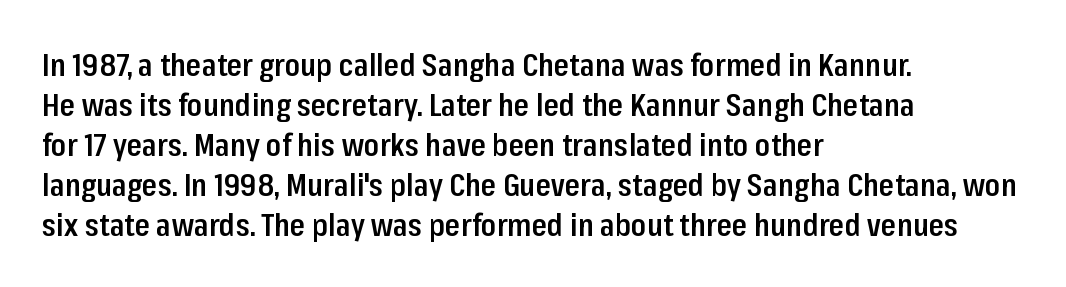
The image shows 31 px semibold, condensed sans-serif type, upright; set left-aligned, normal line spacing (1.29x), normal letter spacing, not underlined; low stroke contrast and a medium x-height.
